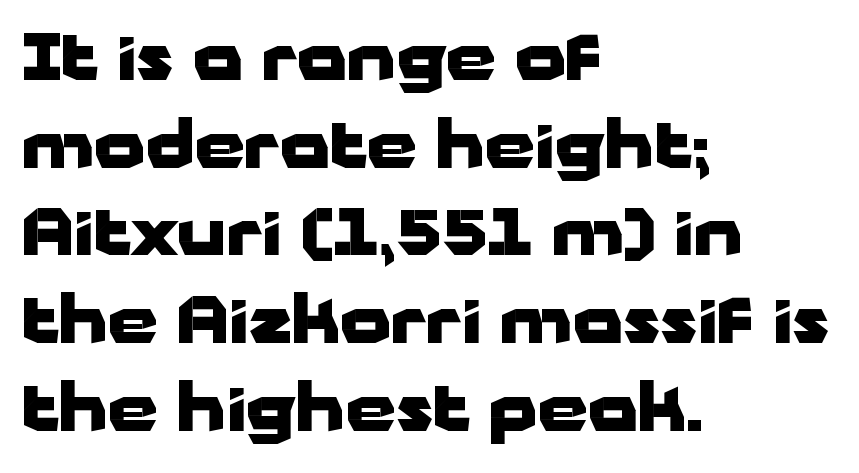
{"serif": "no", "italic": "no", "bold": "yes", "weight": "heavy", "width": "wide", "stroke_contrast": "low", "x_height": "medium", "monospaced": "no", "underline": "no", "align": "left", "line_spacing": "normal", "line_spacing_ratio": 1.37, "letter_spacing": "normal", "letter_spacing_em": 0.0, "glyph_px": 64}
